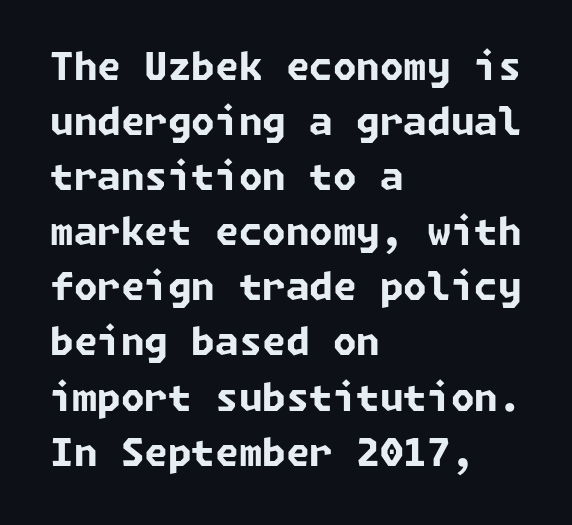
Successive baselines arrive at the customary interval. Standard letterfit; no display-style spreading of the glyphs. Each letter's strokes conclude bluntly, with no projecting serifs. The letters are bold, with thick, heavy strokes.
